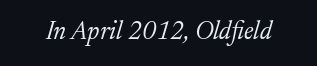
{"italic": "yes", "lean": "right", "slant_degrees": 17, "bold": "no", "underline": "no", "letter_spacing": "normal", "letter_spacing_em": 0.0, "glyph_px": 25}
